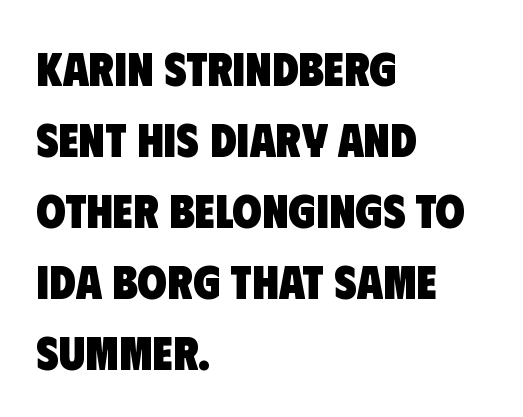
{"serif": "no", "bold": "yes", "weight": "heavy", "width": "condensed", "stroke_contrast": "low", "x_height": "large", "monospaced": "no", "underline": "no", "align": "left", "line_spacing": "normal", "line_spacing_ratio": 1.48, "letter_spacing": "normal", "letter_spacing_em": 0.0, "glyph_px": 48}
